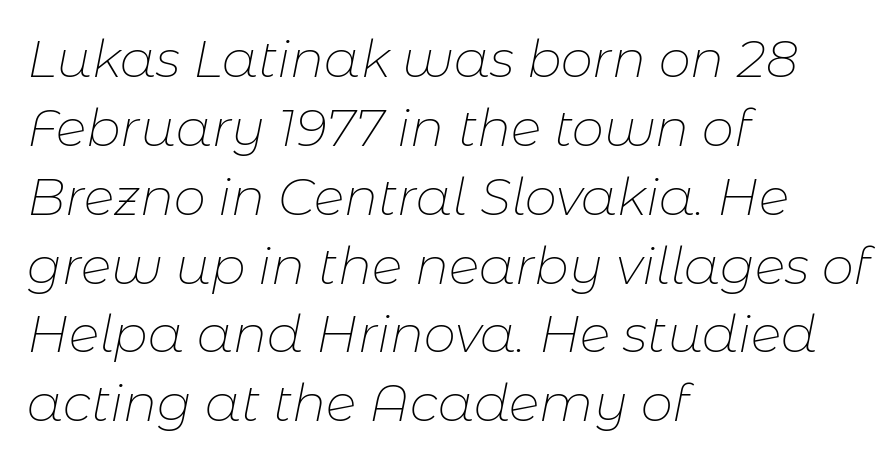
The image shows 51 px thin type, italic (leaning right); set left-aligned, normal line spacing (1.35x), normal letter spacing, not underlined; low stroke contrast and a medium x-height.
